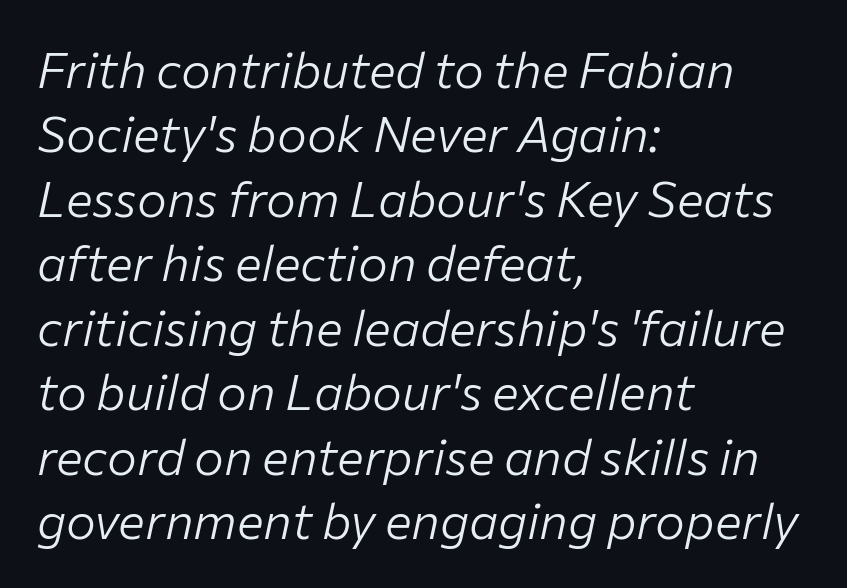
Q: Is the text bold? A: No.
Q: Is the text italic (slanted)? A: Yes, it leans right by about 12 degrees.
Q: Is the text underlined? A: No.
Q: How is the paragraph aligned? A: Left-aligned.
Q: Is the spacing between letters normal or unusually wide? A: Normal.
Q: Is the spacing between lines tight, normal or loose? A: Normal.
Q: Width (condensed, normal, or wide)? A: Normal.
Q: Stroke contrast? A: Low.
Q: x-height? A: Medium.
Q: Monospaced? A: No.
